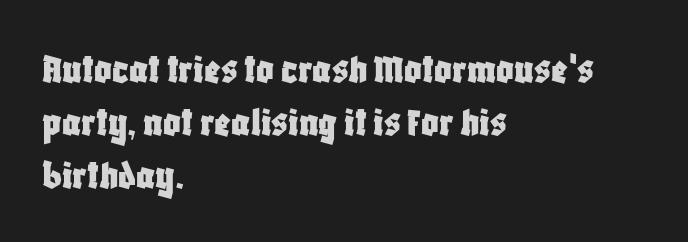
The image shows 43 px condensed sans-serif type, upright; set left-aligned, line spacing 1.23x, normal letter spacing, not underlined; low stroke contrast and a large x-height.
